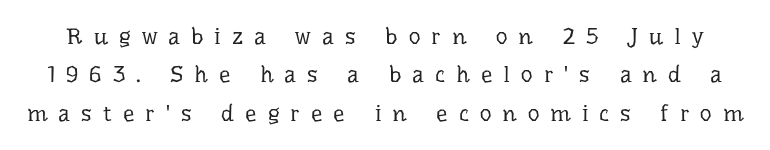
The image shows 23 px text type, upright; set normal line spacing (1.67x), unusually wide letter spacing (+0.48 em), not underlined.
